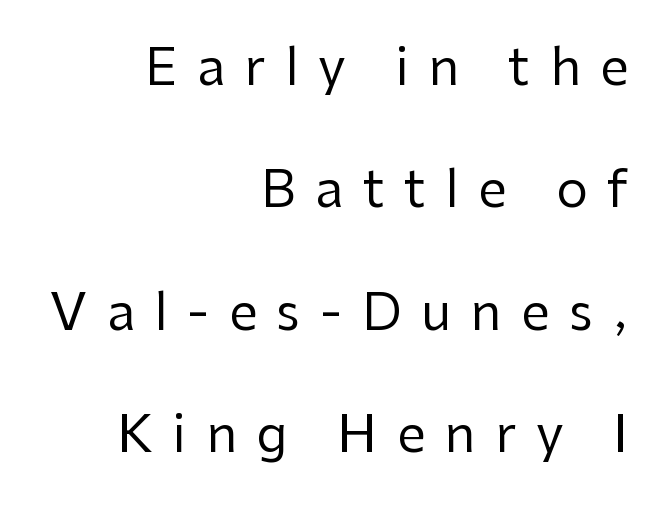
{"serif": "no", "italic": "no", "bold": "no", "weight": "regular", "width": "normal", "stroke_contrast": "low", "x_height": "medium", "monospaced": "no", "underline": "no", "align": "right", "line_spacing": "loose", "line_spacing_ratio": 2.4, "letter_spacing": "wide", "letter_spacing_em": 0.38, "glyph_px": 51}
